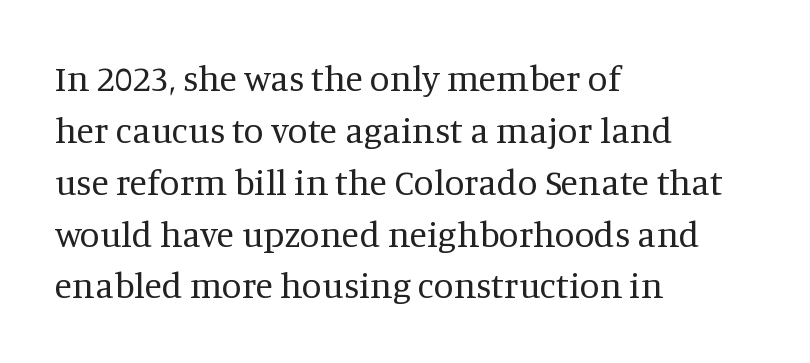
{"serif": "yes", "italic": "no", "bold": "no", "weight": "regular", "width": "normal", "stroke_contrast": "medium", "x_height": "large", "monospaced": "no", "underline": "no", "align": "left", "line_spacing": "normal", "line_spacing_ratio": 1.44, "letter_spacing": "normal", "letter_spacing_em": 0.0, "glyph_px": 36}
